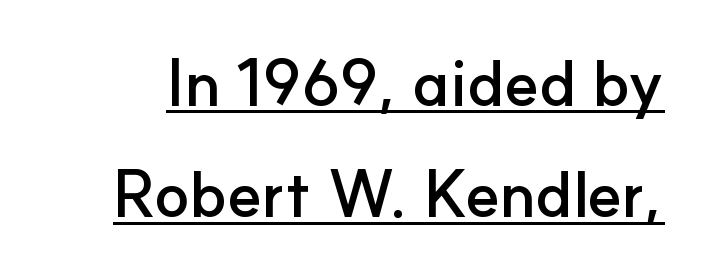
{"serif": "no", "italic": "no", "bold": "yes", "weight": "semibold", "width": "normal", "stroke_contrast": "low", "x_height": "small", "monospaced": "no", "underline": "yes", "line_spacing_ratio": 1.74, "letter_spacing": "normal", "letter_spacing_em": 0.0, "glyph_px": 64}
